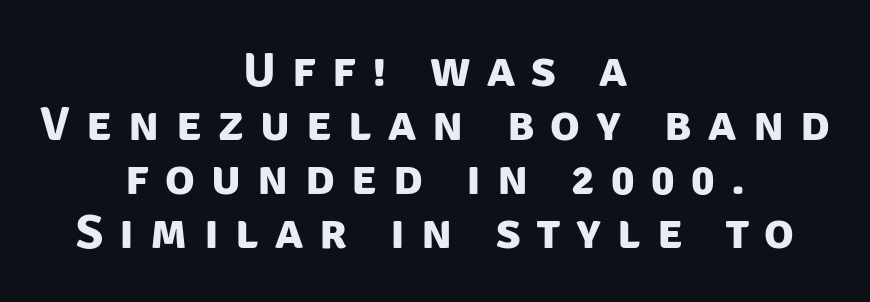
The image shows 49 px bold sans-serif type; set centered, tight line spacing (1.1x), unusually wide letter spacing (+0.33 em), not underlined; low stroke contrast and a large x-height.
